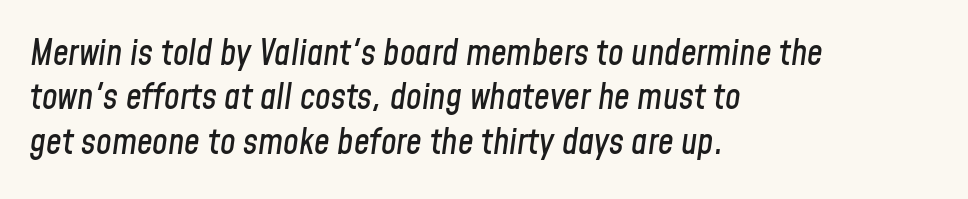
{"italic": "yes", "lean": "right", "slant_degrees": 8, "width": "condensed", "stroke_contrast": "low", "x_height": "medium", "monospaced": "no", "underline": "no", "align": "left", "line_spacing": "normal", "line_spacing_ratio": 1.27, "letter_spacing": "normal", "letter_spacing_em": 0.0, "glyph_px": 35}
